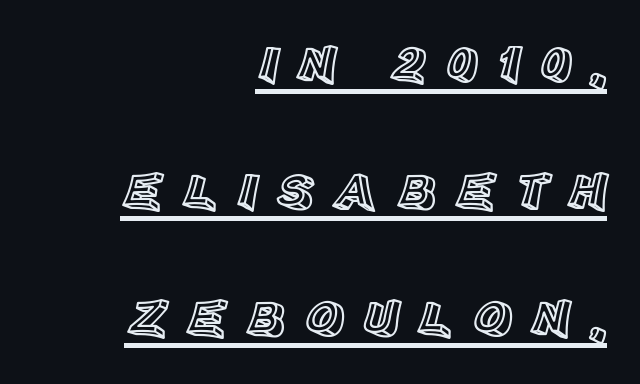
{"width": "normal", "x_height": "large", "monospaced": "no", "underline": "yes", "align": "right", "line_spacing": "loose", "line_spacing_ratio": 2.4, "letter_spacing": "wide", "letter_spacing_em": 0.36, "glyph_px": 53}
